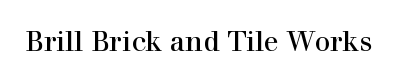
The passage shown is not underscored anywhere. The line texture is even and compact thanks to regular tracking. Weight: in the light-to-regular range. Ascenders rise straight up at ninety degrees.
